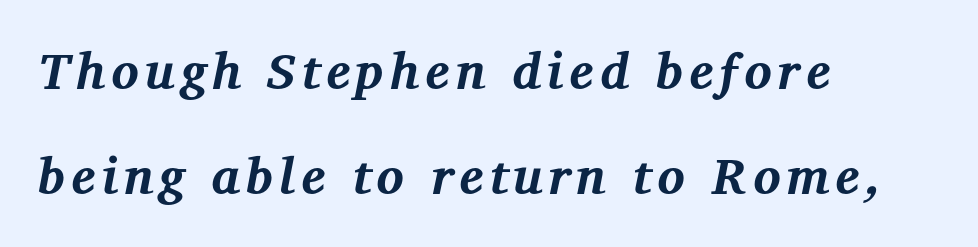
{"serif": "yes", "italic": "yes", "lean": "right", "slant_degrees": 12, "bold": "yes", "weight": "bold", "width": "normal", "stroke_contrast": "medium", "x_height": "medium", "monospaced": "no", "underline": "no", "align": "left", "line_spacing": "loose", "line_spacing_ratio": 2.06, "glyph_px": 51}
